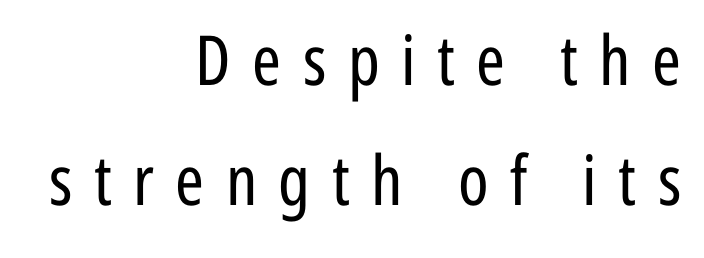
{"serif": "no", "italic": "no", "bold": "no", "weight": "regular", "width": "condensed", "stroke_contrast": "low", "x_height": "medium", "monospaced": "no", "underline": "no", "align": "right", "line_spacing_ratio": 1.74, "letter_spacing": "wide", "letter_spacing_em": 0.31, "glyph_px": 69}
